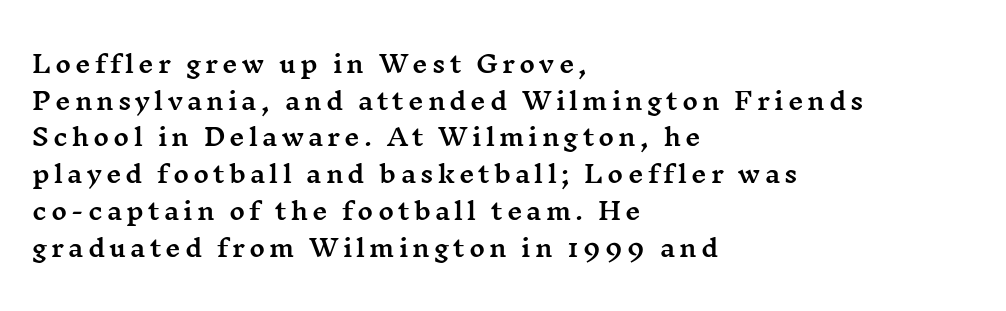
Q: Is the text italic (slanted)? A: No, it is upright.
Q: Is the text underlined? A: No.
Q: How is the paragraph aligned? A: Left-aligned.
Q: Is the spacing between lines tight, normal or loose? A: Normal.
